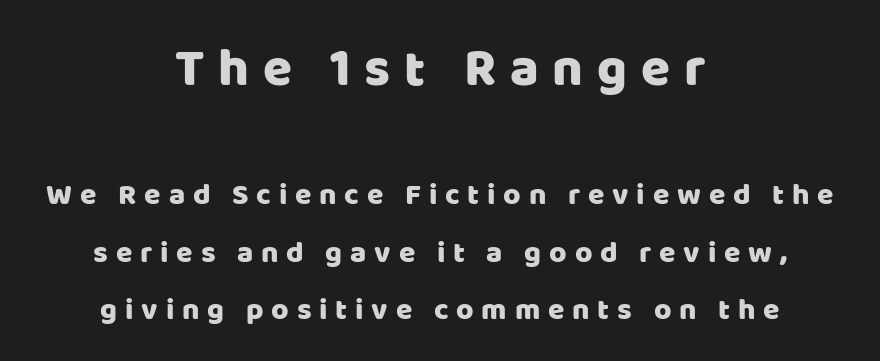
{"serif": "no", "italic": "no", "width": "normal", "stroke_contrast": "low", "x_height": "large", "monospaced": "no", "underline": "no", "align": "center", "line_spacing": "loose", "line_spacing_ratio": 1.93, "letter_spacing": "wide", "letter_spacing_em": 0.26, "larger_block": "first", "size_ratio": 1.77, "glyph_px": 53}
